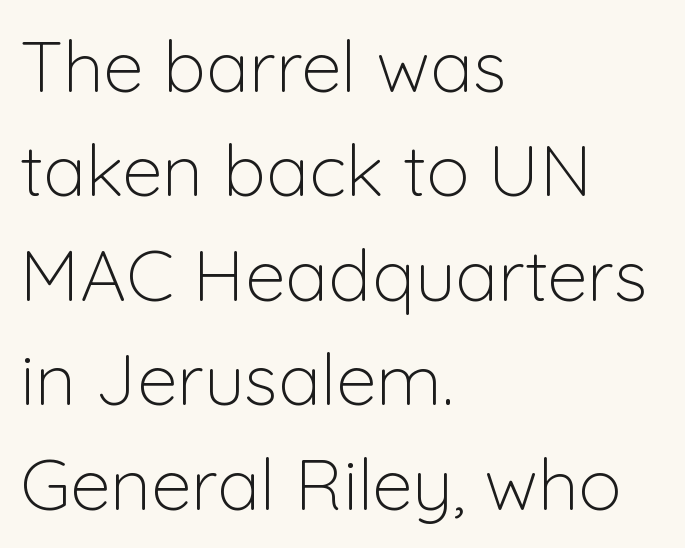
The image shows 72 px light sans-serif type, upright; set left-aligned, normal line spacing (1.45x), normal letter spacing, not underlined; low stroke contrast and a medium x-height.
